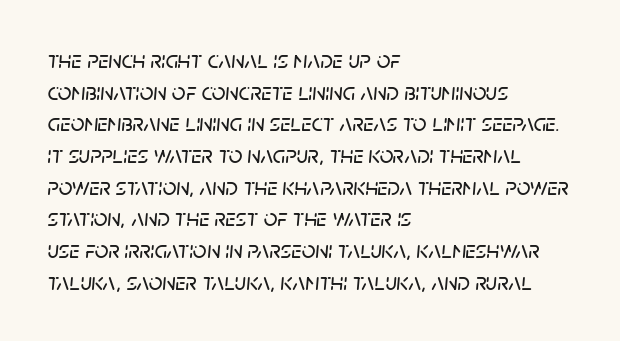
If you measured baseline to baseline, you'd find a middling distance. Letter spacing: default. Rendered with sloped, italic letterforms. Teacher's note: observe the even left margin — that is flush-left alignment.
